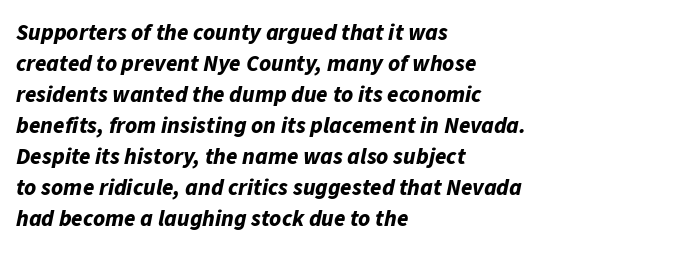
Q: Is the text bold? A: Yes.
Q: Is the text italic (slanted)? A: Yes, it leans right by about 11 degrees.
Q: Is the text underlined? A: No.
Q: How is the paragraph aligned? A: Left-aligned.
Q: Is the spacing between letters normal or unusually wide? A: Normal.
Q: Is the spacing between lines tight, normal or loose? A: Normal.
